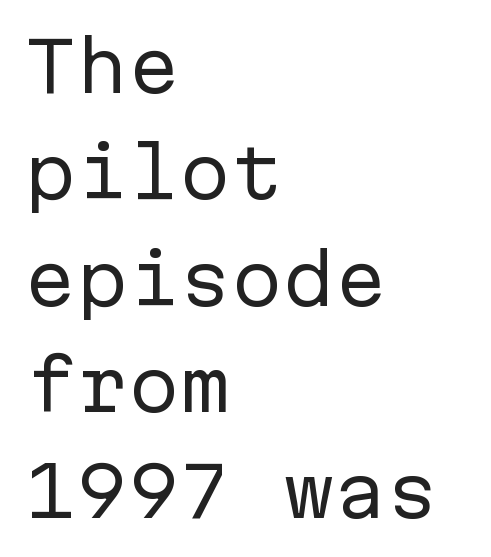
Q: Is the text bold? A: No.
Q: Is the text italic (slanted)? A: No, it is upright.
Q: Is the typeface a serif or a sans-serif typeface? A: Sans-serif.
Q: Is the text underlined? A: No.
Q: How is the paragraph aligned? A: Left-aligned.
Q: Is the spacing between letters normal or unusually wide? A: Normal.
Q: Is the spacing between lines tight, normal or loose? A: Normal.
Q: Width (condensed, normal, or wide)? A: Normal.
Q: Stroke contrast? A: Low.
Q: x-height? A: Medium.
Q: Monospaced? A: Yes.
